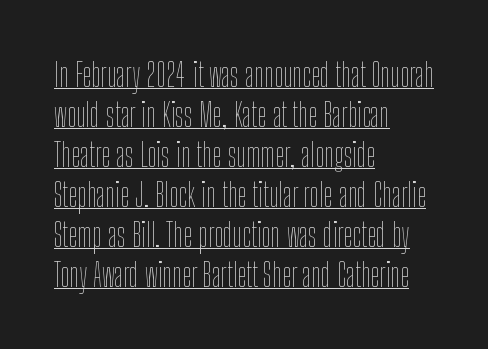
The image shows 33 px thin, condensed type, upright; set left-aligned, line spacing 1.21x, normal letter spacing, underlined; low stroke contrast and a medium x-height.
